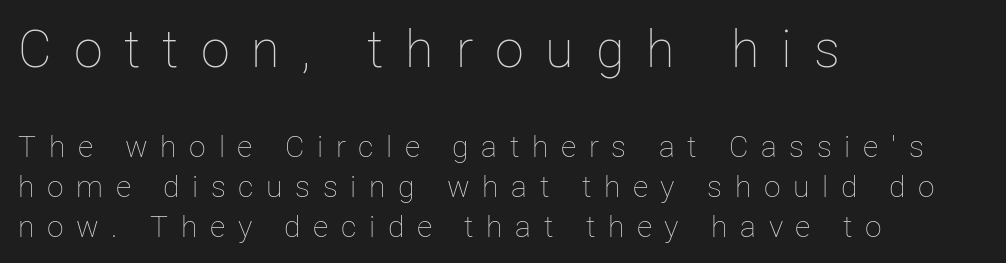
Rule under the text: the space is simply empty. Every character sits straight up, as roman type does. Whoever set this made the first block the dominant, larger element. Vertical stems look standard width or narrower in stroke.
